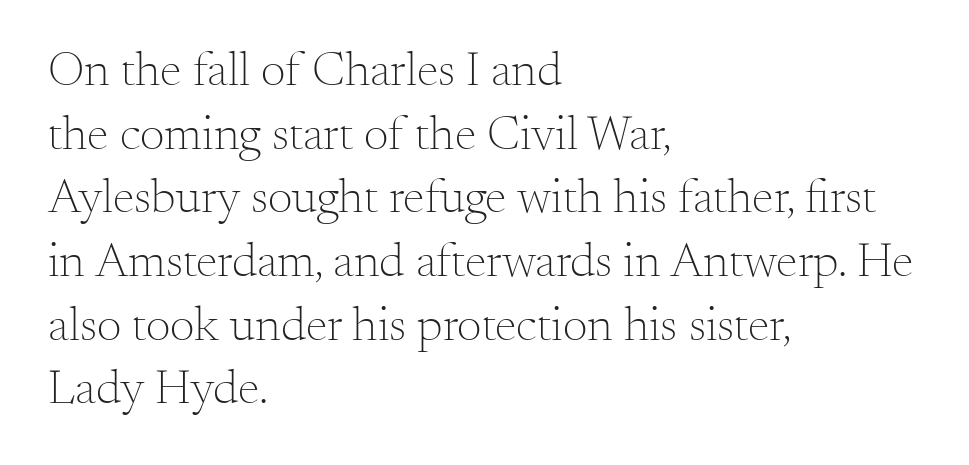
If you drew a ruler down the left edge, every line would touch it. Proportional: the letters do not fall into vertical columns. This is serif lettering, the kind often seen in printed books. Bold? No — there's no thickening of the strokes. Underlining? Definitely not there. The passage shown has conventional tracking throughout.
